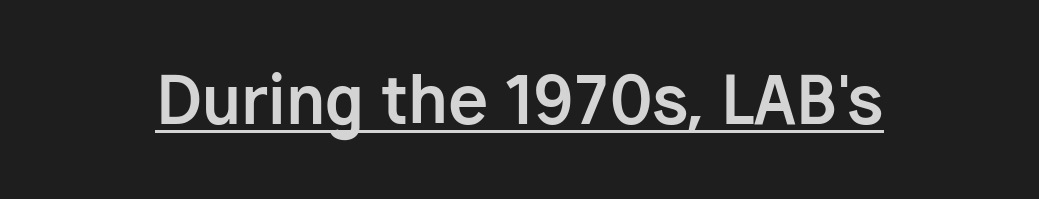
The image shows 65 px bold sans-serif type, upright; set normal letter spacing, underlined; low stroke contrast and a medium x-height.
